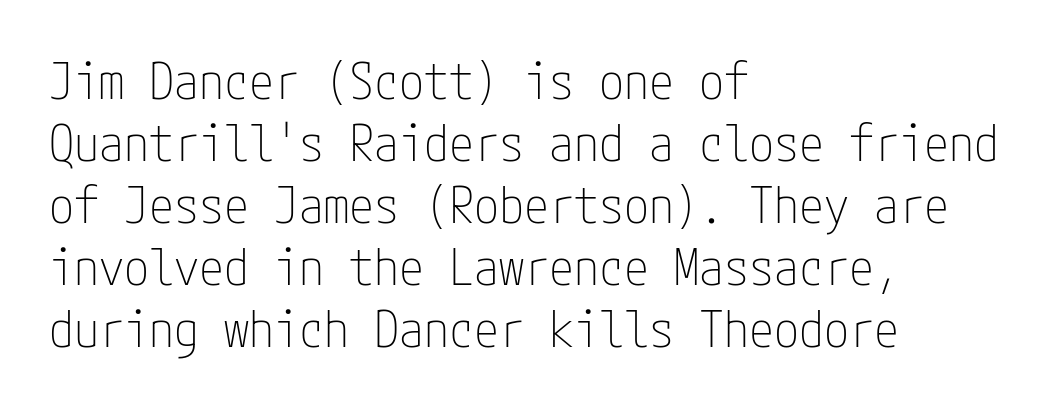
Nope, not italic — everything's standing straight. Heaviness? Minimal to ordinary, like unemphasized prose. Letter spacing: default. The font family rendered here belongs to the sans-serif group. Notice how the passage keeps a crisp vertical edge on the left only. Just letters on the line, the space beneath them empty.
